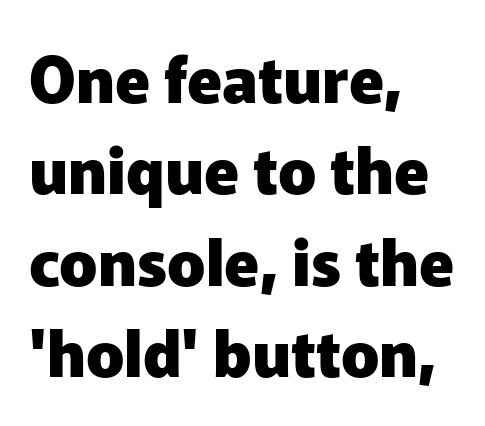
Type style note: lacks serifs. Letters rest on an invisible, unmarked baseline. Regarding leading, the lines here are spaced in the standard way. The passage shown is typed in a proportional face where columns would drift.
